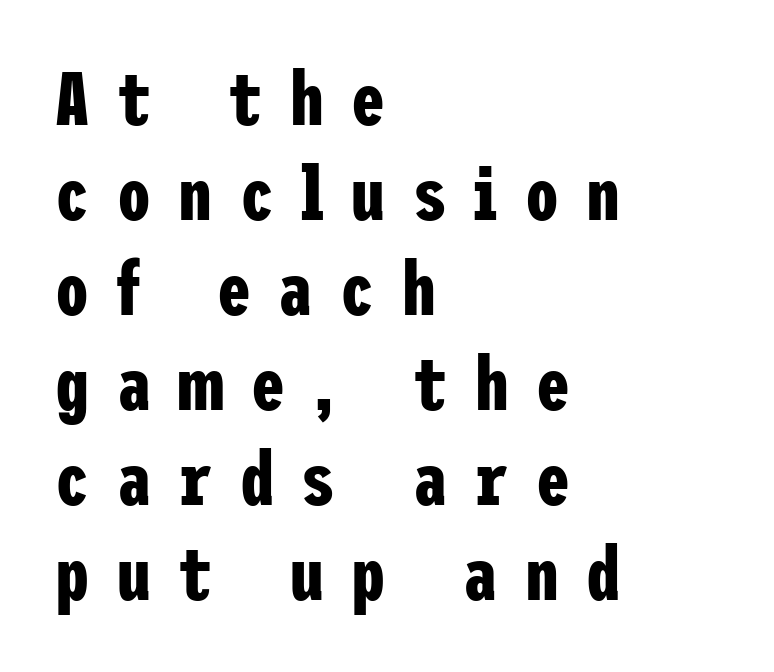
The image shows 76 px bold, condensed sans-serif type, upright; set left-aligned, normal line spacing (1.25x), unusually wide letter spacing (+0.36 em), not underlined; low stroke contrast and a medium x-height.
